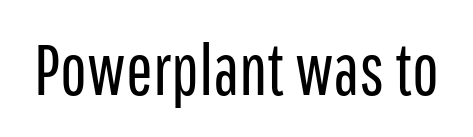
{"serif": "no", "italic": "no", "bold": "no", "weight": "regular", "width": "condensed", "stroke_contrast": "low", "x_height": "medium", "monospaced": "no", "underline": "no", "letter_spacing": "normal", "letter_spacing_em": 0.0, "glyph_px": 71}
